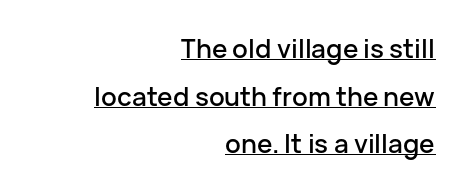
The image shows 26 px text type, upright; set right-aligned, line spacing 1.83x, normal letter spacing, underlined.
